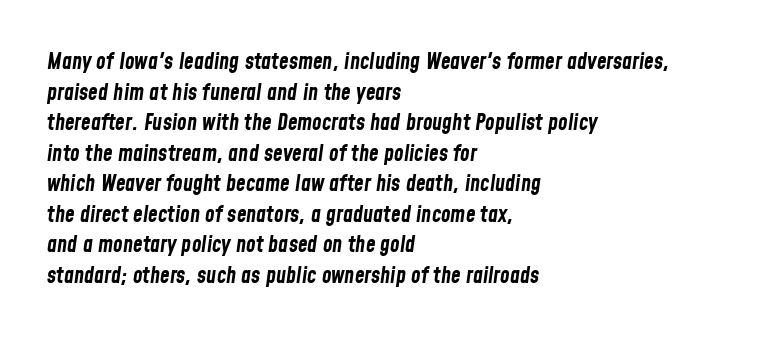
{"italic": "yes", "lean": "right", "slant_degrees": 8, "bold": "yes", "underline": "no", "align": "left", "line_spacing": "normal", "line_spacing_ratio": 1.39, "letter_spacing": "normal", "letter_spacing_em": 0.0, "glyph_px": 22}
